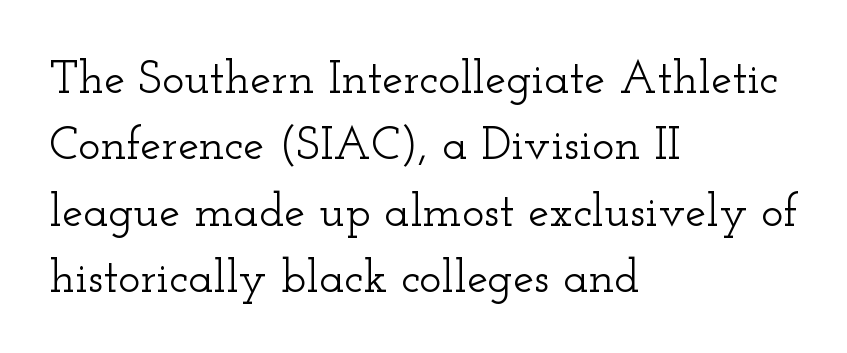
The image shows 47 px wide serif type, upright; set left-aligned, normal line spacing (1.41x), normal letter spacing, not underlined; low stroke contrast and a small x-height.
